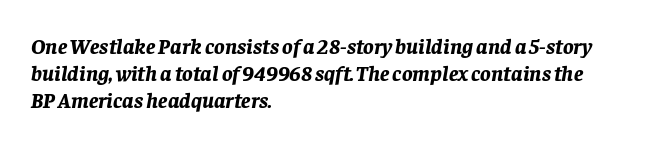
The image shows 22 px bold type, italic (leaning right); set left-aligned, line spacing 1.23x, normal letter spacing, not underlined.
